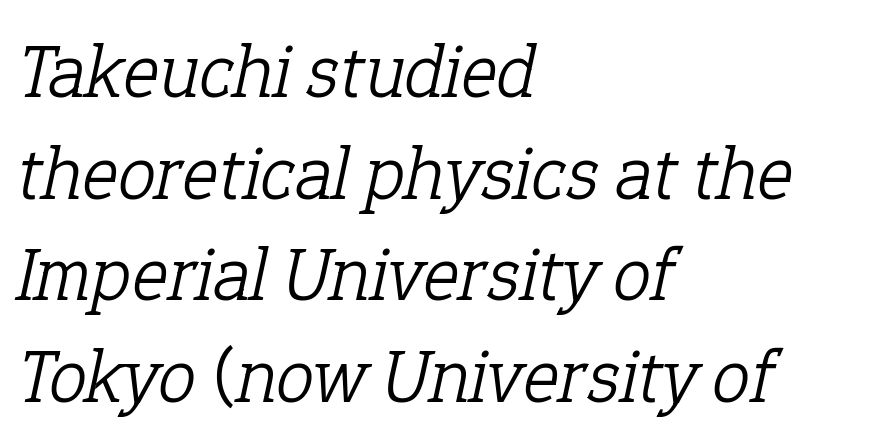
Q: Is the text bold? A: No.
Q: Is the text italic (slanted)? A: Yes, it leans right by about 12 degrees.
Q: Is the typeface a serif or a sans-serif typeface? A: Serif.
Q: Is the text underlined? A: No.
Q: How is the paragraph aligned? A: Left-aligned.
Q: Is the spacing between letters normal or unusually wide? A: Normal.
Q: Is the spacing between lines tight, normal or loose? A: Normal.
Q: Width (condensed, normal, or wide)? A: Normal.
Q: Stroke contrast? A: Low.
Q: x-height? A: Medium.
Q: Monospaced? A: No.
